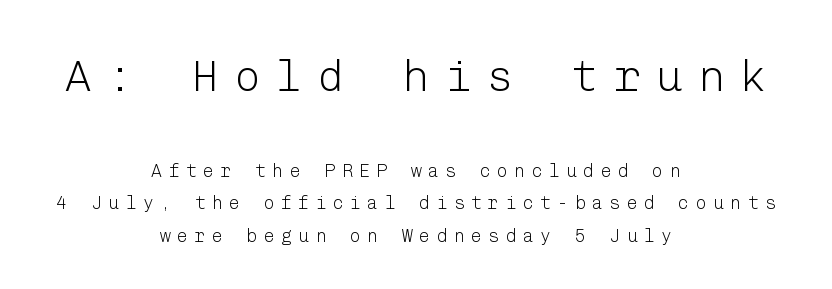
{"serif": "no", "italic": "no", "bold": "no", "weight": "light", "width": "normal", "stroke_contrast": "low", "x_height": "medium", "underline": "no", "align": "center", "line_spacing_ratio": 1.81, "letter_spacing": "wide", "letter_spacing_em": 0.36, "larger_block": "first", "size_ratio": 2.44, "glyph_px": 44}
